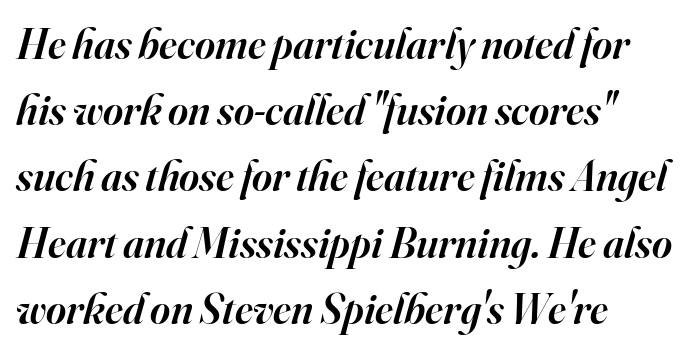
{"serif": "yes", "italic": "yes", "lean": "right", "slant_degrees": 16, "bold": "semi", "weight": "semibold", "width": "normal", "stroke_contrast": "high", "x_height": "small", "monospaced": "no", "underline": "no", "align": "left", "line_spacing": "normal", "line_spacing_ratio": 1.54, "letter_spacing": "normal", "letter_spacing_em": 0.0, "glyph_px": 43}
